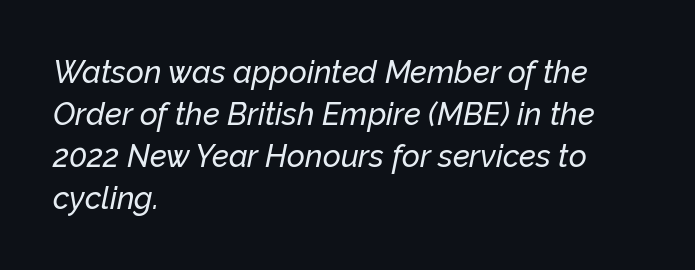
{"italic": "yes", "lean": "right", "slant_degrees": 12, "width": "normal", "stroke_contrast": "low", "x_height": "medium", "monospaced": "no", "underline": "no", "align": "left", "line_spacing": "normal", "line_spacing_ratio": 1.35, "letter_spacing": "normal", "letter_spacing_em": 0.0, "glyph_px": 31}
